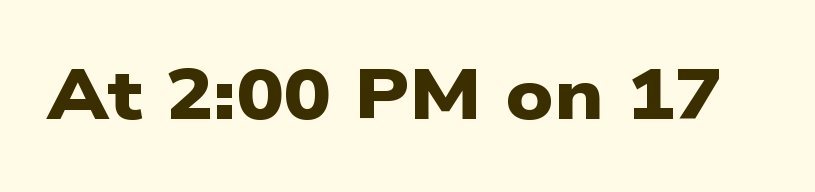
Q: Is the text bold? A: Yes.
Q: Is the typeface a serif or a sans-serif typeface? A: Sans-serif.
Q: Is the text underlined? A: No.
Q: Is the spacing between letters normal or unusually wide? A: Normal.
Q: Width (condensed, normal, or wide)? A: Wide.
Q: Stroke contrast? A: Low.
Q: x-height? A: Medium.
Q: Monospaced? A: No.
